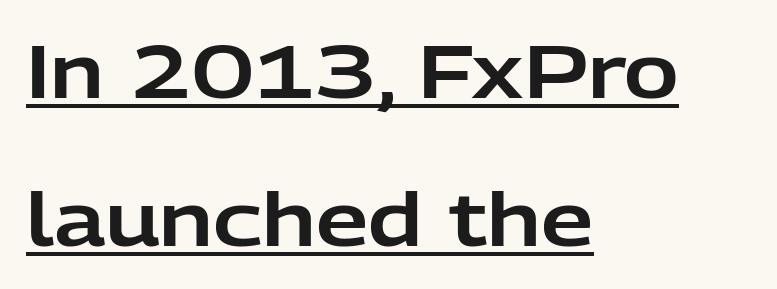
The image shows 74 px sans-serif type, upright; set left-aligned, loose line spacing (2.0x), normal letter spacing, underlined; low stroke contrast and a medium x-height.
